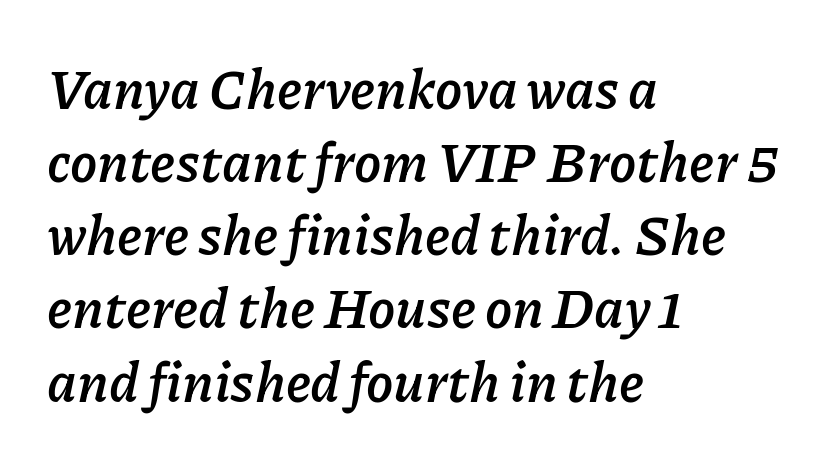
A student would call this left alignment; a typographer would say flush left, rag right. Every character sits at an angle, as italics do. The rendering uses a bold face; every stroke is thick and dark. Here the designer chose a conventional face with non-uniform glyph widths. Honestly, the row spacing looks completely unremarkable. The specimen omits any rule beneath the text block's lines.
